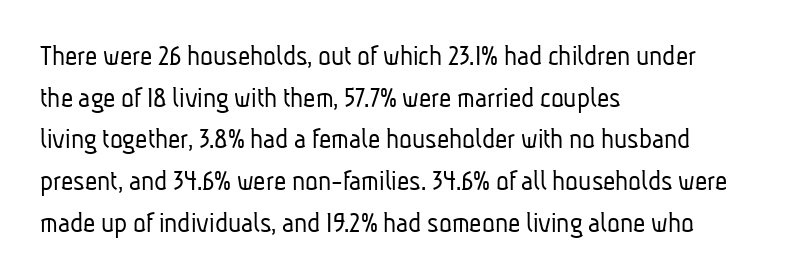
The image shows 30 px light, condensed sans-serif type; set left-aligned, normal line spacing (1.39x), normal letter spacing, not underlined; low stroke contrast and a medium x-height.
